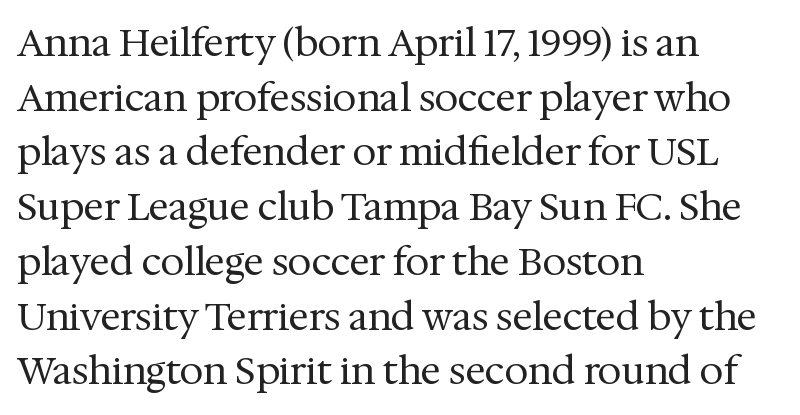
{"serif": "yes", "italic": "no", "bold": "no", "weight": "regular", "width": "normal", "stroke_contrast": "medium", "x_height": "medium", "monospaced": "no", "underline": "no", "align": "left", "line_spacing": "normal", "line_spacing_ratio": 1.44, "letter_spacing": "normal", "letter_spacing_em": 0.0, "glyph_px": 38}
